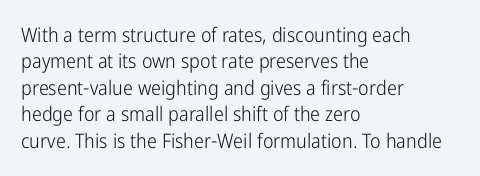
The image shows 20 px text type, upright; set left-aligned, normal line spacing (1.32x), normal letter spacing, not underlined.
